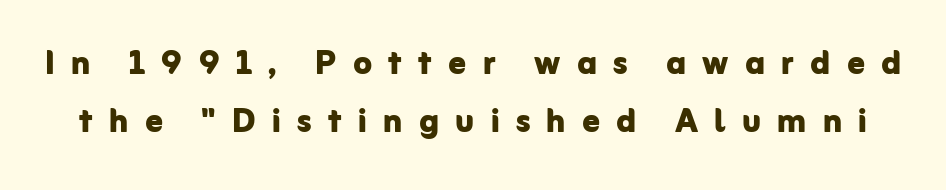
Q: Is the text bold? A: Yes.
Q: Is the text italic (slanted)? A: No, it is upright.
Q: Is the typeface a serif or a sans-serif typeface? A: Sans-serif.
Q: Is the text underlined? A: No.
Q: Is the spacing between letters normal or unusually wide? A: Unusually wide.
Q: Is the spacing between lines tight, normal or loose? A: Normal.
Q: Width (condensed, normal, or wide)? A: Normal.
Q: Stroke contrast? A: Low.
Q: x-height? A: Medium.
Q: Monospaced? A: No.
